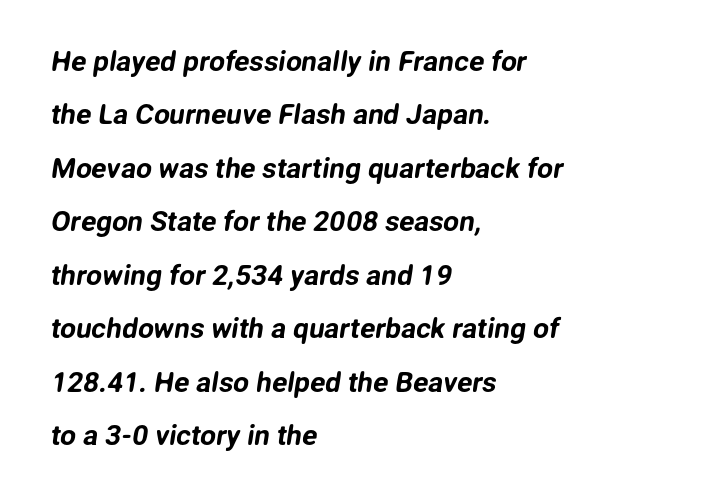
The passage shown is typed in a proportional face where columns would drift. A clean baseline with only descenders dipping below it. Regarding serifs, this sample does without them. The rendering uses a large line-height, opening up the rows. The paragraph has a hard left edge and a soft right edge.
